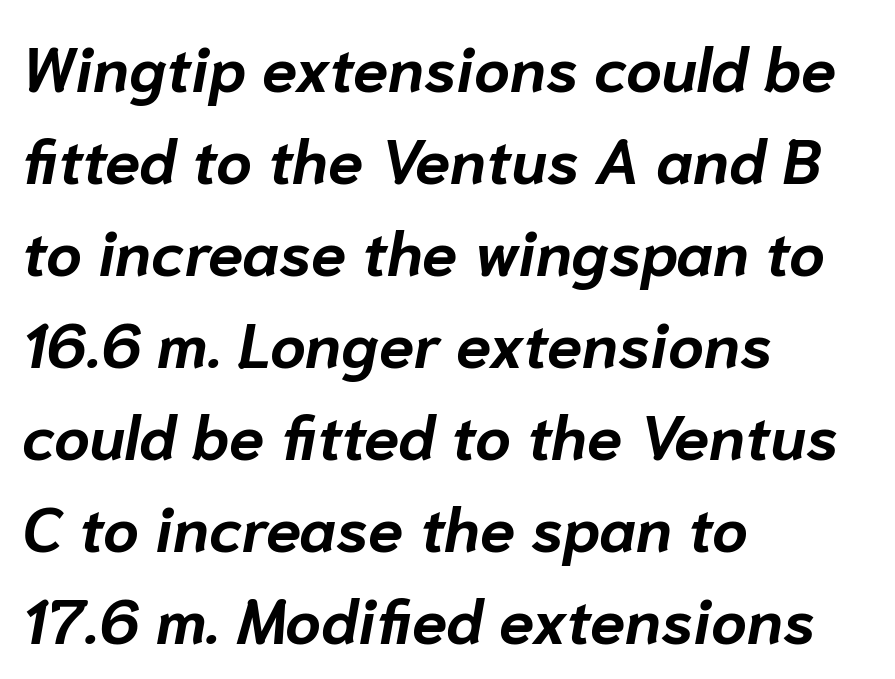
{"italic": "yes", "lean": "right", "slant_degrees": 10, "bold": "yes", "weight": "bold", "width": "normal", "stroke_contrast": "low", "x_height": "medium", "monospaced": "no", "underline": "no", "align": "left", "line_spacing": "normal", "line_spacing_ratio": 1.46, "letter_spacing": "normal", "letter_spacing_em": 0.0, "glyph_px": 63}
